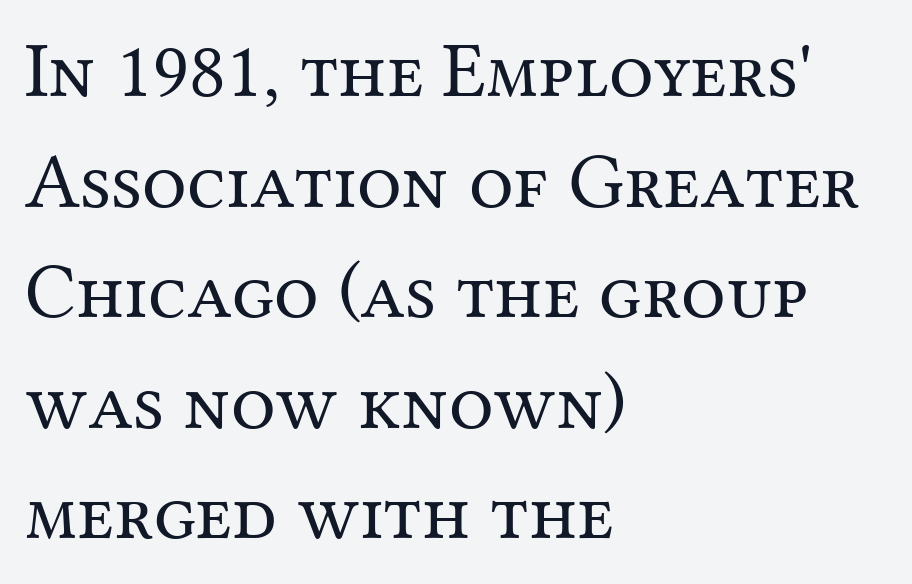
Q: Is the text bold? A: No.
Q: Is the text italic (slanted)? A: No, it is upright.
Q: Is the typeface a serif or a sans-serif typeface? A: Serif.
Q: Is the text underlined? A: No.
Q: How is the paragraph aligned? A: Left-aligned.
Q: Is the spacing between letters normal or unusually wide? A: Normal.
Q: Is the spacing between lines tight, normal or loose? A: Normal.
Q: Width (condensed, normal, or wide)? A: Normal.
Q: Stroke contrast? A: Medium.
Q: x-height? A: Medium.
Q: Monospaced? A: No.
